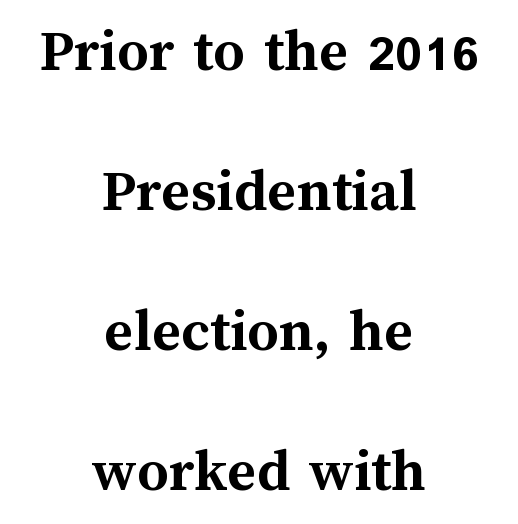
The image shows 62 px semibold type, upright; set centered, loose line spacing (2.26x), normal letter spacing, not underlined; medium stroke contrast and a medium x-height.
